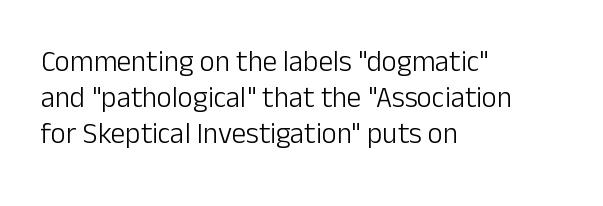
The space beneath each line is pristine and unruled. Between one letter and the next there's only the usual sliver of space. Casual observation: everything's shoved over to the left. Each new line begins a customary step beneath the previous one.
